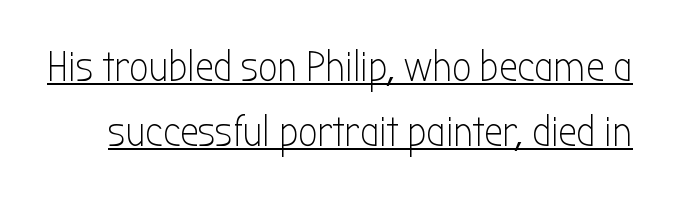
The image shows 42 px light, condensed sans-serif type, upright; set normal line spacing (1.55x), normal letter spacing, underlined; low stroke contrast and a medium x-height.
